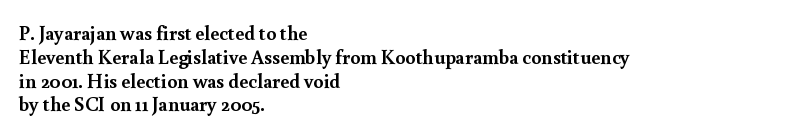
Bold? Absolutely — the strokes are thick and heavy. It's the straight-up-and-down kind of type. Line starts are locked; line ends wander. The glyphs are unaccompanied by any horizontal stroke below them.
